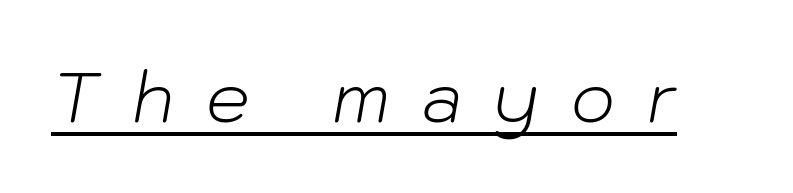
Q: Is the text bold? A: No.
Q: Is the text italic (slanted)? A: Yes, it leans right by about 10 degrees.
Q: Is the text underlined? A: Yes.
Q: Is the spacing between letters normal or unusually wide? A: Unusually wide.
Q: Width (condensed, normal, or wide)? A: Normal.
Q: Stroke contrast? A: Low.
Q: x-height? A: Medium.
Q: Monospaced? A: No.
